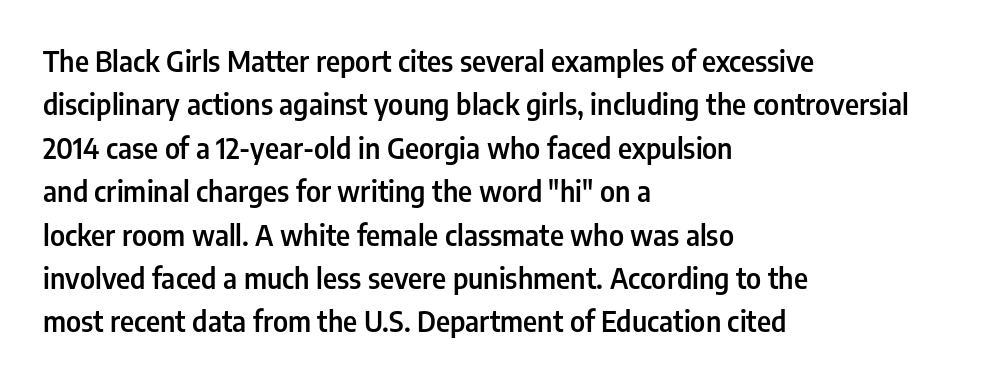
Leading: standard. This rendering employs a face without finishing strokes, i.e., a sans-serif. Its strokes are somewhat broadened, the hallmark of semibold type. Any mark beneath the type? The region is blank.
